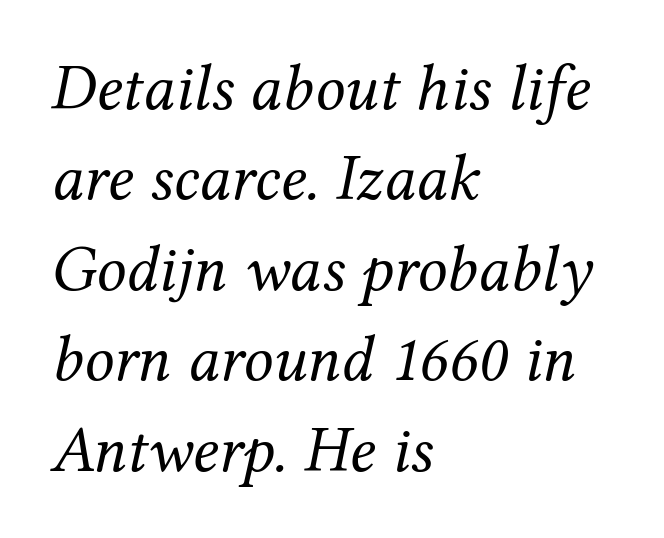
Q: Is the text bold? A: No.
Q: Is the text italic (slanted)? A: Yes, it leans right by about 12 degrees.
Q: Is the typeface a serif or a sans-serif typeface? A: Serif.
Q: Is the text underlined? A: No.
Q: How is the paragraph aligned? A: Left-aligned.
Q: Is the spacing between letters normal or unusually wide? A: Normal.
Q: Is the spacing between lines tight, normal or loose? A: Normal.
Q: Width (condensed, normal, or wide)? A: Normal.
Q: Stroke contrast? A: Medium.
Q: x-height? A: Medium.
Q: Monospaced? A: No.
